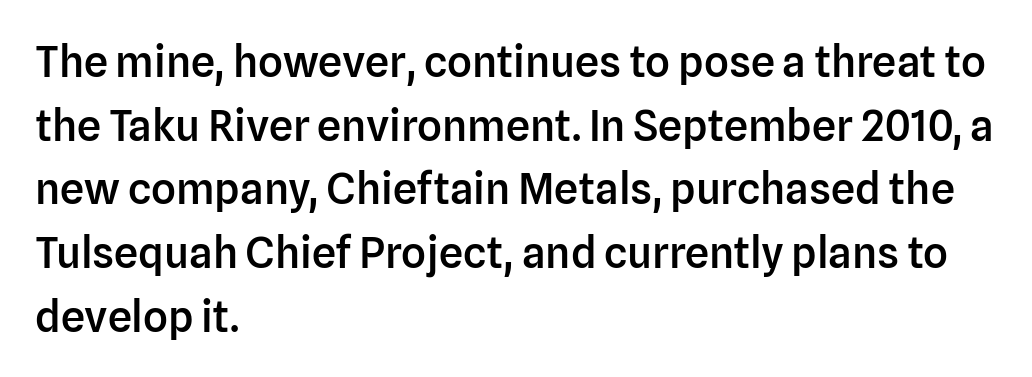
Each letter's strokes conclude bluntly, with no projecting serifs. A fair bit of extra ink — the face is semibold, not bold. The rag falls on the right side of this text block. If you measured baseline to baseline, you'd find a middling distance.
